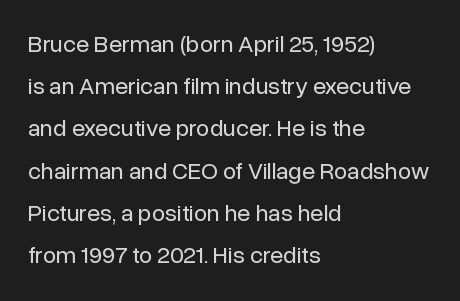
Q: Is the text bold? A: No.
Q: Is the text italic (slanted)? A: No, it is upright.
Q: Is the text underlined? A: No.
Q: How is the paragraph aligned? A: Left-aligned.
Q: Is the spacing between letters normal or unusually wide? A: Normal.
